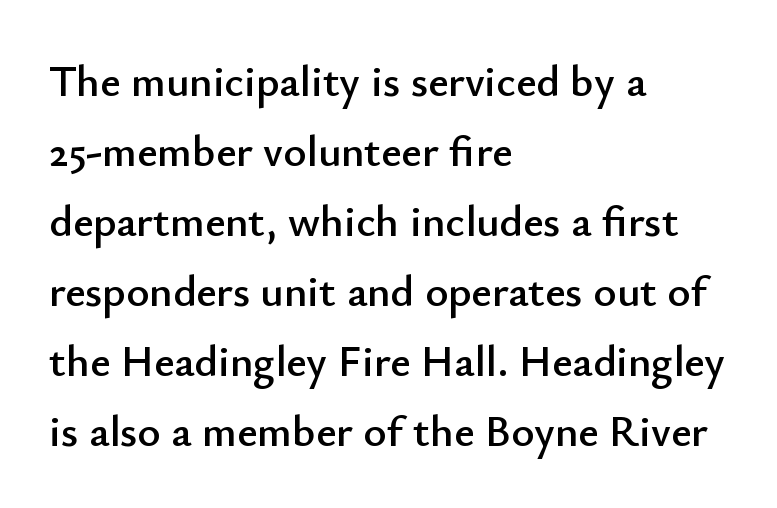
{"serif": "no", "italic": "no", "width": "normal", "stroke_contrast": "low", "x_height": "small", "monospaced": "no", "underline": "no", "align": "left", "line_spacing": "normal", "line_spacing_ratio": 1.59, "letter_spacing": "normal", "letter_spacing_em": 0.0, "glyph_px": 44}
